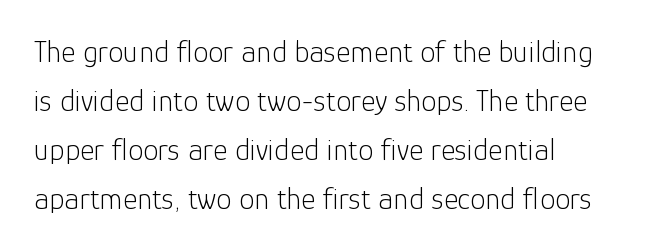
Rows of type keep a routine distance in the vertical direction. Nothing heavy about these letters — not bold at all. A typesetter would call this proportional, since set widths differ per character. Descenders are the only things crossing below the line.
